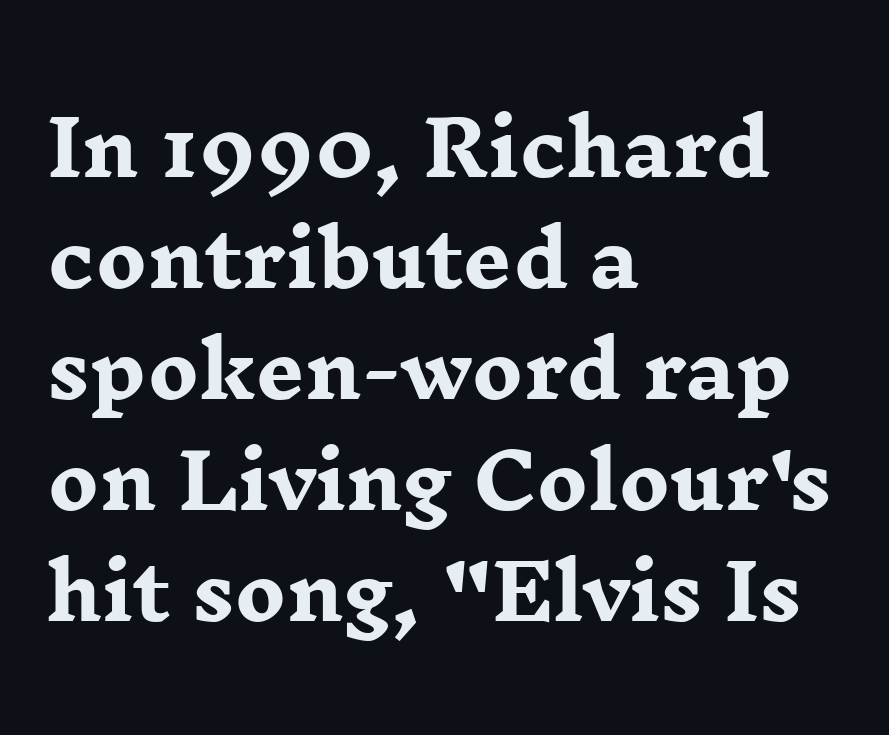
{"serif": "yes", "italic": "no", "bold": "yes", "weight": "heavy", "width": "wide", "stroke_contrast": "low", "x_height": "medium", "monospaced": "no", "underline": "no", "align": "left", "line_spacing": "normal", "line_spacing_ratio": 1.46, "letter_spacing": "normal", "letter_spacing_em": 0.0, "glyph_px": 76}
